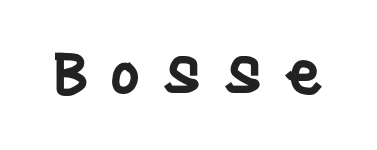
Q: Is the text bold? A: Semi-bold.
Q: Is the text italic (slanted)? A: No, it is upright.
Q: Is the typeface a serif or a sans-serif typeface? A: Sans-serif.
Q: Is the text underlined? A: No.
Q: Is the spacing between letters normal or unusually wide? A: Unusually wide.
Q: Width (condensed, normal, or wide)? A: Condensed.
Q: Stroke contrast? A: Low.
Q: x-height? A: Large.
Q: Monospaced? A: No.
